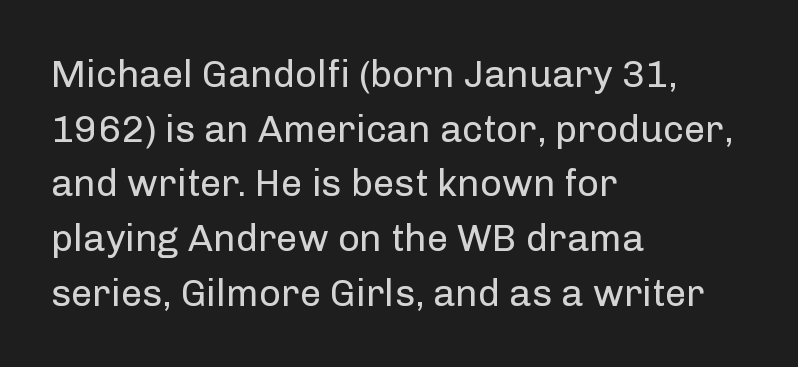
Do the letters lean? They stand straight. The rows are spaced the way most documents space them. Summary of weight: not heavy and not bold. Is this a fixed-width face? No — the glyphs have proportional, varying widths.
